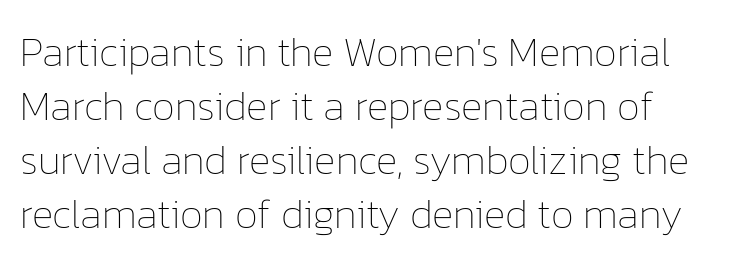
Q: Is the text bold? A: No.
Q: Is the text italic (slanted)? A: No, it is upright.
Q: Is the text underlined? A: No.
Q: Is the spacing between letters normal or unusually wide? A: Normal.
Q: Is the spacing between lines tight, normal or loose? A: Normal.
Q: Width (condensed, normal, or wide)? A: Normal.
Q: Stroke contrast? A: Low.
Q: x-height? A: Medium.
Q: Monospaced? A: No.
